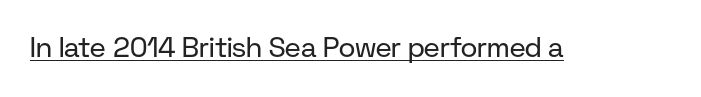
Q: Is the text bold? A: No.
Q: Is the text italic (slanted)? A: No, it is upright.
Q: Is the typeface a serif or a sans-serif typeface? A: Sans-serif.
Q: Is the text underlined? A: Yes.
Q: Is the spacing between letters normal or unusually wide? A: Normal.
Q: Width (condensed, normal, or wide)? A: Normal.
Q: Stroke contrast? A: Low.
Q: x-height? A: Medium.
Q: Monospaced? A: No.
